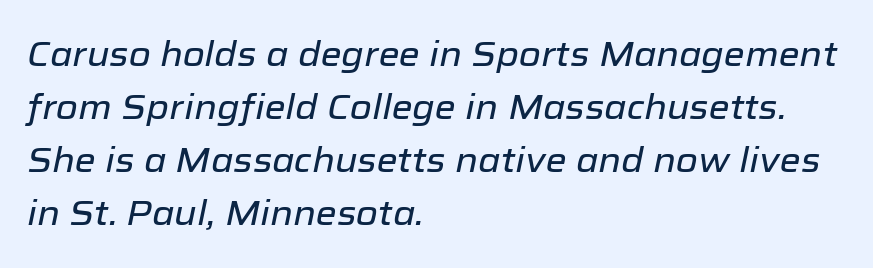
A typesetter would call this proportional, since set widths differ per character. Honestly, the row spacing looks completely unremarkable. Each line starts at the same left margin while the right side varies. These lines were composed using italics.
